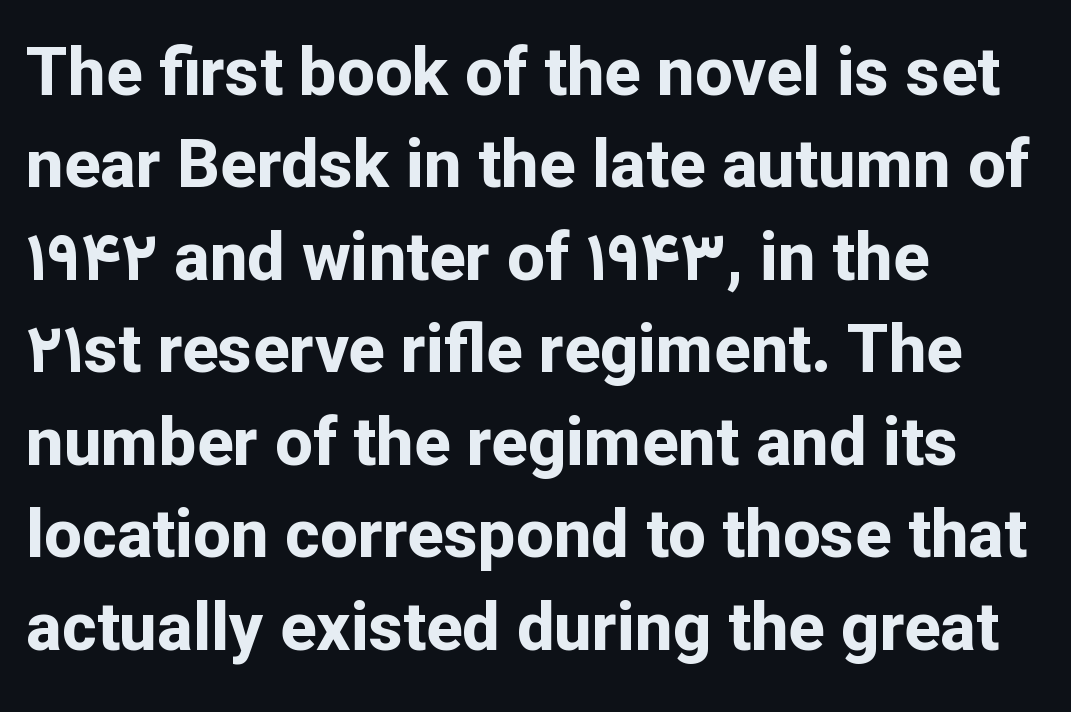
Q: Is the text bold? A: Yes.
Q: Is the text italic (slanted)? A: No, it is upright.
Q: Is the typeface a serif or a sans-serif typeface? A: Sans-serif.
Q: Is the text underlined? A: No.
Q: How is the paragraph aligned? A: Left-aligned.
Q: Is the spacing between letters normal or unusually wide? A: Normal.
Q: Is the spacing between lines tight, normal or loose? A: Normal.
Q: Width (condensed, normal, or wide)? A: Normal.
Q: Stroke contrast? A: Low.
Q: x-height? A: Medium.
Q: Monospaced? A: No.
